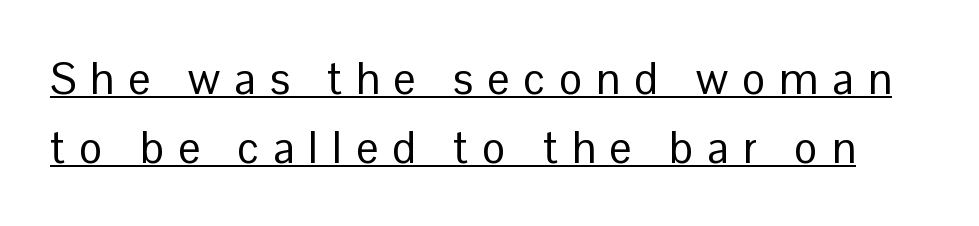
I'd call this a sans setting — the letters go barefoot. Spacing verdict: proportional, widths tailored to each character. The tracking reads as deliberately expanded to a designer's eye. Caption: lettering with a line underneath. The font is comparable to plain body text, perhaps lighter.
